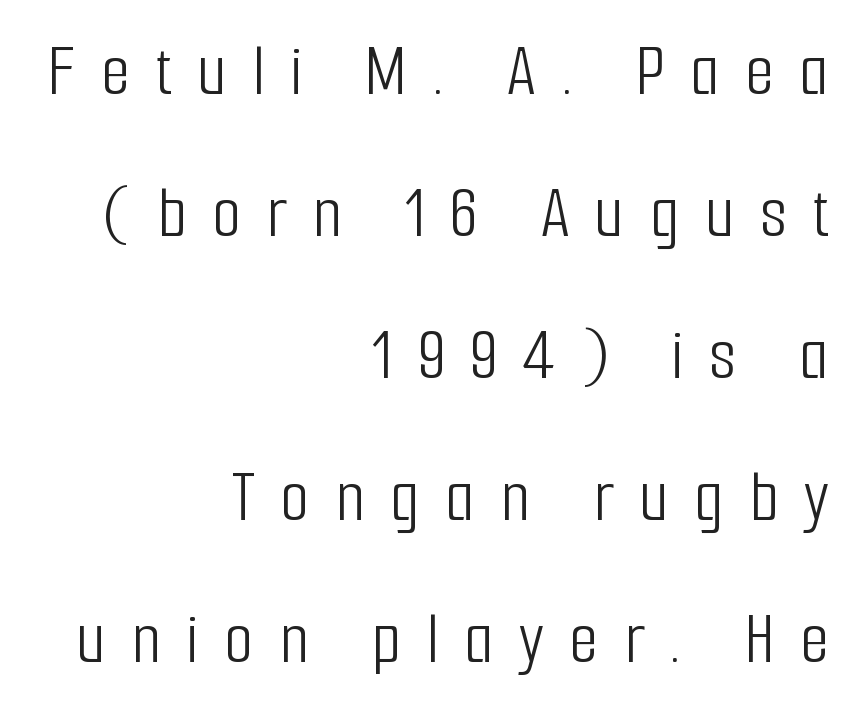
You could not count columns in this text — the font is proportionally spaced. When letters stand straight like this, we call the style roman or upright. The horizontal fit of the characters is loose and conspicuously gappy. The glyphs in this specimen are sans serif.
